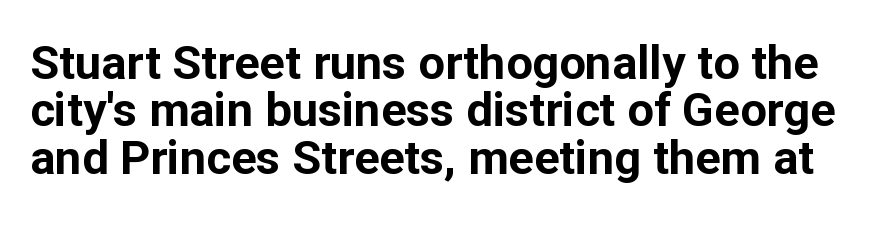
The image shows 47 px bold sans-serif type, upright; set tight line spacing (1.01x), normal letter spacing, not underlined; low stroke contrast and a medium x-height.
